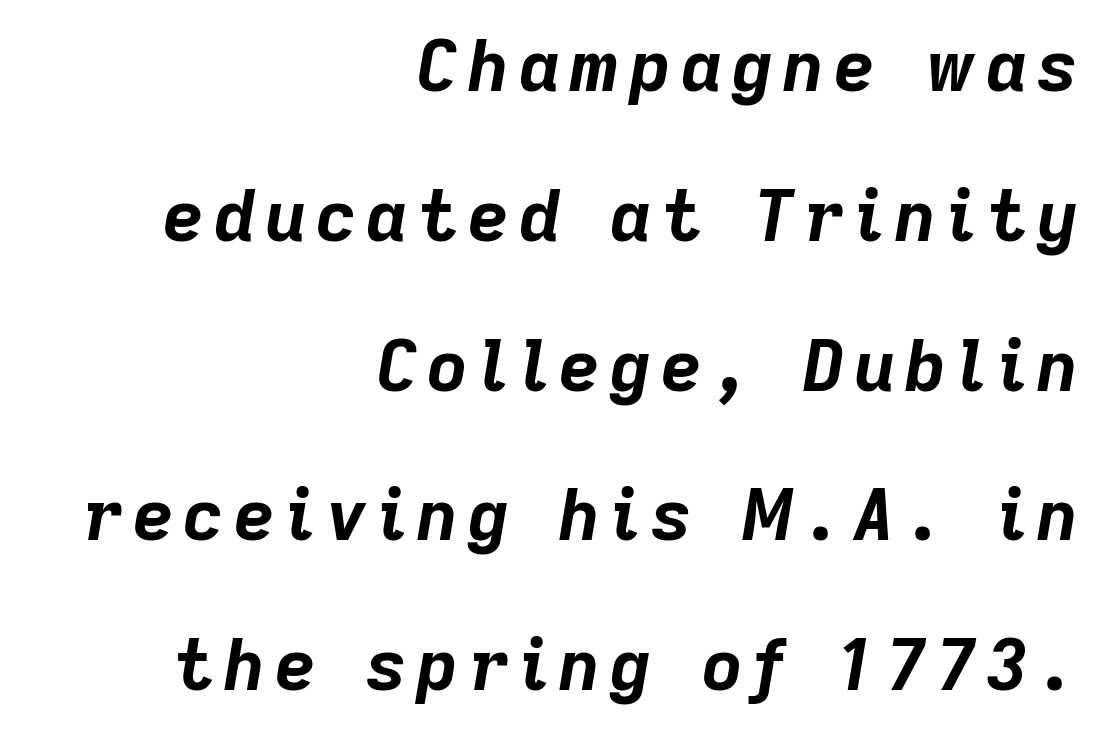
The image shows 71 px bold type, italic (leaning right); set right-aligned, loose line spacing (2.11x), not underlined; low stroke contrast and a medium x-height.
